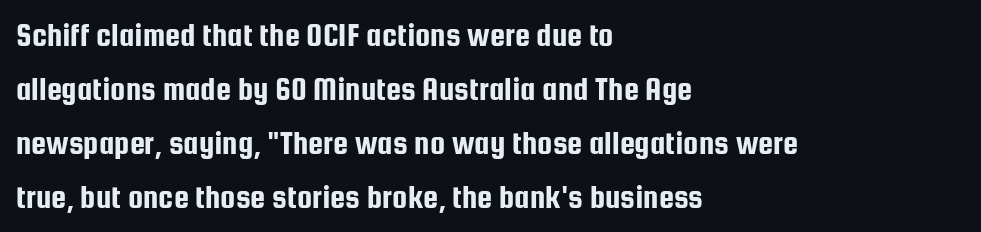
Q: Is the text italic (slanted)? A: No, it is upright.
Q: Is the typeface a serif or a sans-serif typeface? A: Sans-serif.
Q: Is the text underlined? A: No.
Q: How is the paragraph aligned? A: Left-aligned.
Q: Is the spacing between letters normal or unusually wide? A: Normal.
Q: Is the spacing between lines tight, normal or loose? A: Normal.
Q: Width (condensed, normal, or wide)? A: Condensed.
Q: Stroke contrast? A: Low.
Q: x-height? A: Medium.
Q: Monospaced? A: No.
